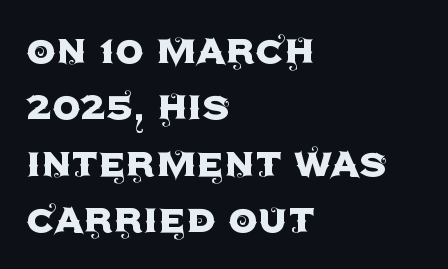
The image shows 47 px sans-serif type, upright; set left-aligned, line spacing 1.2x, normal letter spacing, not underlined; a large x-height.
